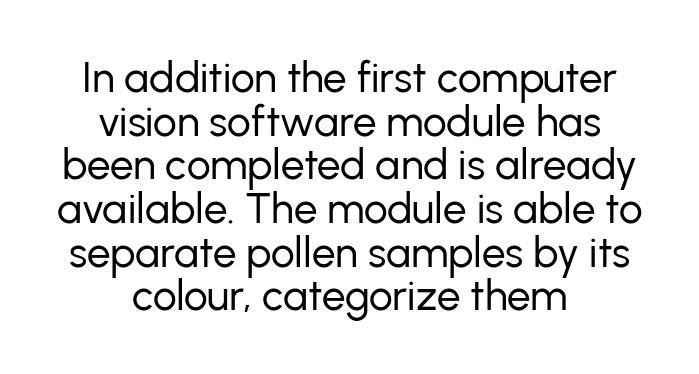
{"serif": "no", "italic": "no", "bold": "no", "weight": "regular", "width": "normal", "stroke_contrast": "low", "x_height": "medium", "monospaced": "no", "underline": "no", "align": "center", "line_spacing": "tight", "line_spacing_ratio": 1.04, "letter_spacing": "normal", "letter_spacing_em": 0.0, "glyph_px": 42}
